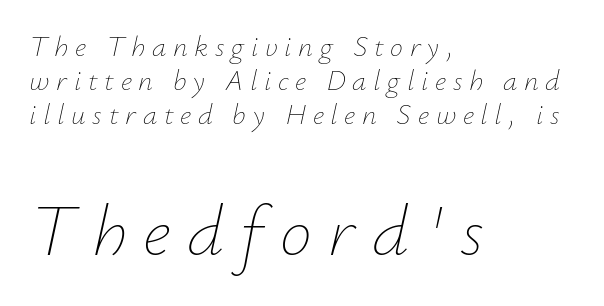
Q: Is the text bold? A: No.
Q: Is the text italic (slanted)? A: Yes, it leans right by about 12 degrees.
Q: Is the text underlined? A: No.
Q: How is the paragraph aligned? A: Left-aligned.
Q: Is the spacing between letters normal or unusually wide? A: Unusually wide.
Q: Which block of text is set in a larger size, the first (top) or the second (bottom)? A: The second (bottom) one.
Q: Width (condensed, normal, or wide)? A: Normal.
Q: Stroke contrast? A: Low.
Q: x-height? A: Small.
Q: Monospaced? A: No.
